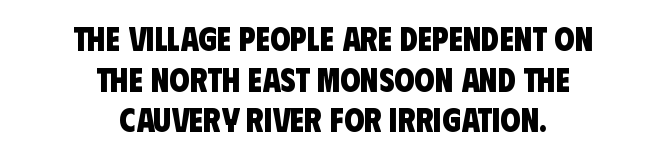
Q: Is the text bold? A: Yes.
Q: Is the typeface a serif or a sans-serif typeface? A: Sans-serif.
Q: Is the text underlined? A: No.
Q: How is the paragraph aligned? A: Centered.
Q: Is the spacing between letters normal or unusually wide? A: Normal.
Q: Width (condensed, normal, or wide)? A: Condensed.
Q: Stroke contrast? A: Low.
Q: x-height? A: Large.
Q: Monospaced? A: No.
